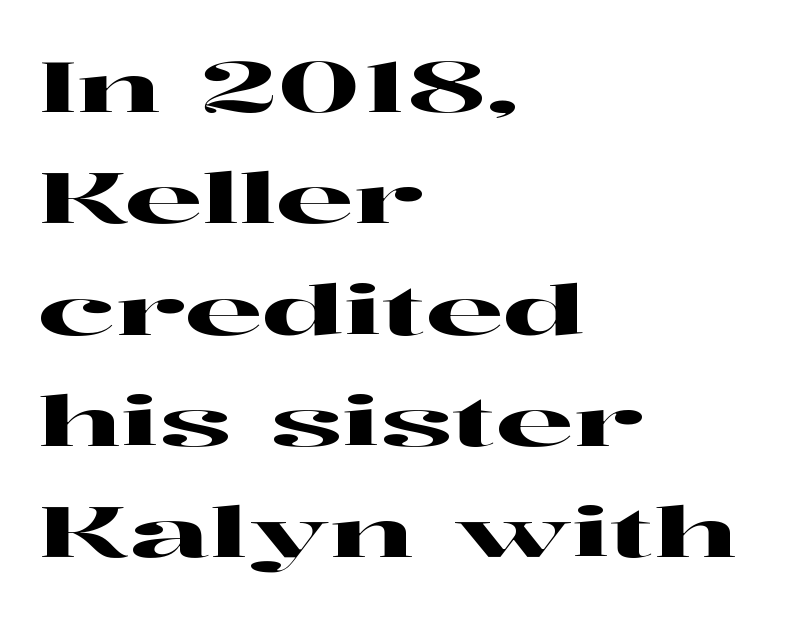
Q: Is the text italic (slanted)? A: No, it is upright.
Q: Is the typeface a serif or a sans-serif typeface? A: Serif.
Q: Is the text underlined? A: No.
Q: How is the paragraph aligned? A: Left-aligned.
Q: Is the spacing between letters normal or unusually wide? A: Normal.
Q: Is the spacing between lines tight, normal or loose? A: Normal.
Q: Width (condensed, normal, or wide)? A: Wide.
Q: Stroke contrast? A: High.
Q: x-height? A: Medium.
Q: Monospaced? A: No.
